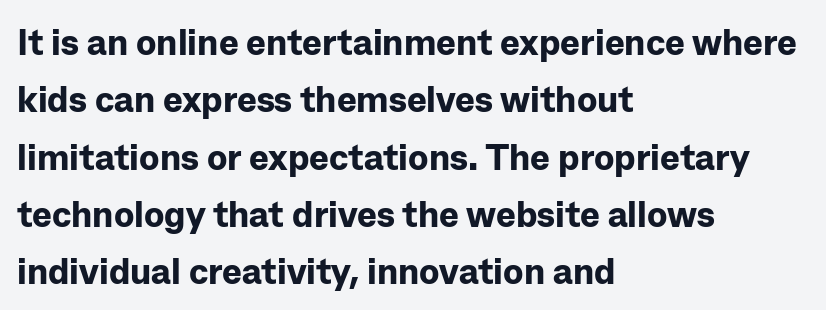
Clear beneath every line of the passage. Proportional: the letters do not fall into vertical columns. How are the letters spaced? Ordinarily, with no added tracking. Does the copy run flush right? No — it runs flush left.
